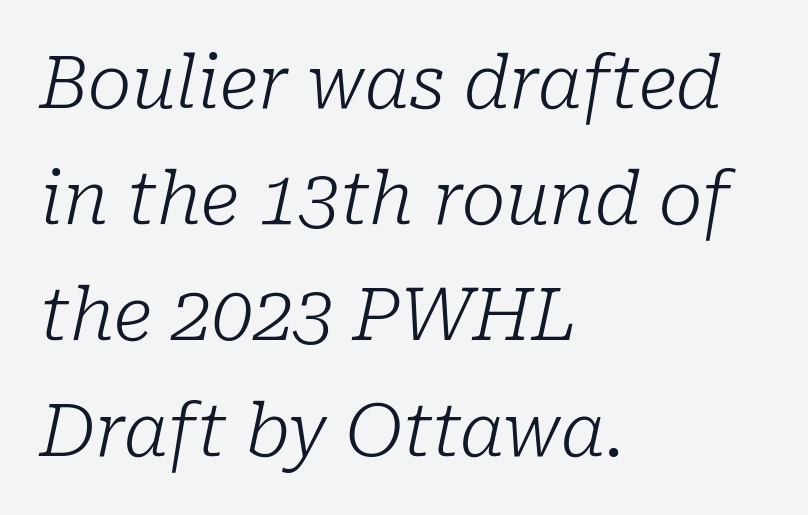
Q: Is the text bold? A: No.
Q: Is the text italic (slanted)? A: Yes, it leans right by about 10 degrees.
Q: Is the typeface a serif or a sans-serif typeface? A: Serif.
Q: Is the text underlined? A: No.
Q: How is the paragraph aligned? A: Left-aligned.
Q: Is the spacing between letters normal or unusually wide? A: Normal.
Q: Is the spacing between lines tight, normal or loose? A: Normal.
Q: Width (condensed, normal, or wide)? A: Normal.
Q: Stroke contrast? A: Low.
Q: x-height? A: Medium.
Q: Monospaced? A: No.
